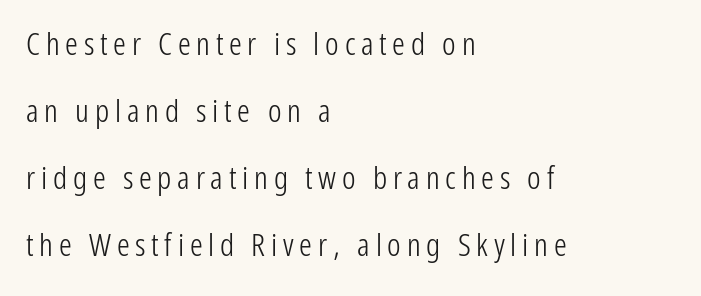
This sample trades compactness for vertical openness between lines. Examine the stroke ends and you'll find no serifs. Horizontal alignment here is leftward, the default for most running prose. Decoration check: the copy has no underline. Spacing verdict: proportional, widths tailored to each character.
